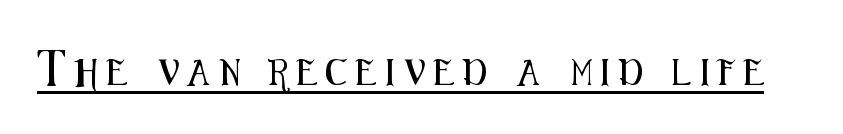
The image shows 26 px text type, upright; set unusually wide letter spacing (+0.34 em), underlined.
